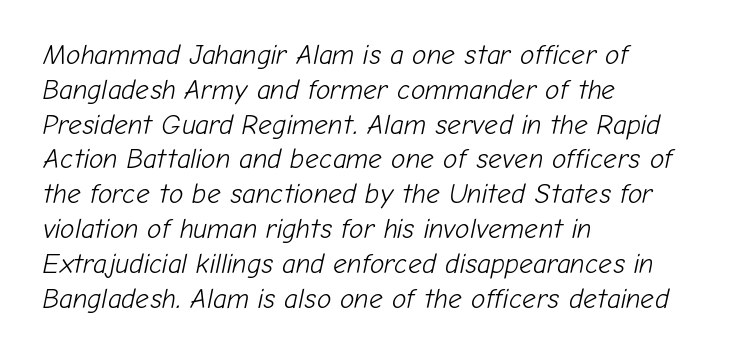
Q: Is the text bold? A: No.
Q: Is the text italic (slanted)? A: Yes, it leans right by about 12 degrees.
Q: Is the text underlined? A: No.
Q: How is the paragraph aligned? A: Left-aligned.
Q: Is the spacing between letters normal or unusually wide? A: Normal.
Q: Is the spacing between lines tight, normal or loose? A: Normal.
